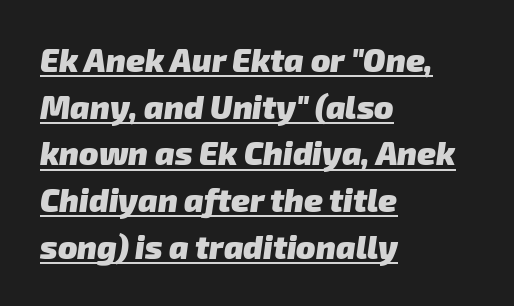
A typesetter would call this proportional, since set widths differ per character. This is sans-serif lettering, the kind often seen on screens and signage. The typesetter chose a ragged-right arrangement here. A rule runs beneath these lines of type.
